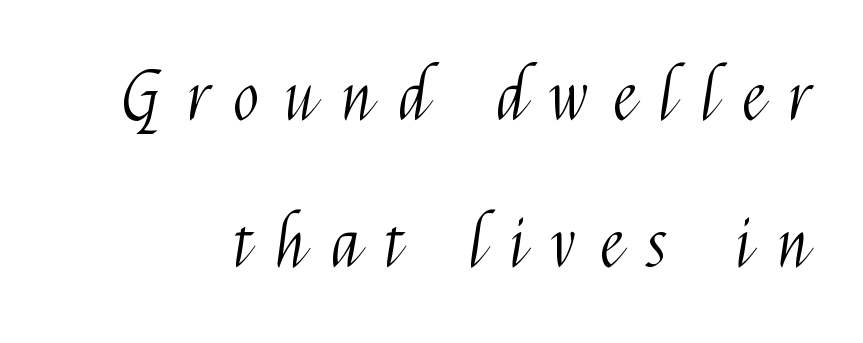
No letter is thick-stroked: the sample isn't bold. Vertically, the passage feels expansive, rows floating well apart. This is sans-serif lettering, the kind often seen on screens and signage. How are the letters spaced? Widely, with obvious added tracking. The face used here is proportionally spaced, like ordinary book or web type.
